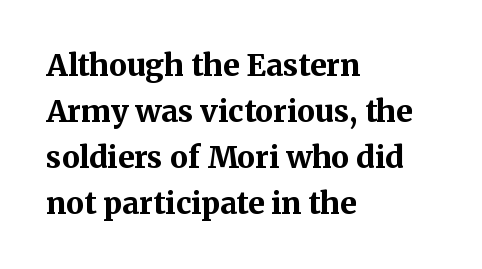
{"serif": "yes", "italic": "no", "bold": "yes", "weight": "bold", "width": "normal", "stroke_contrast": "medium", "x_height": "medium", "monospaced": "no", "underline": "no", "align": "left", "line_spacing": "normal", "line_spacing_ratio": 1.53, "letter_spacing": "normal", "letter_spacing_em": 0.0, "glyph_px": 30}
